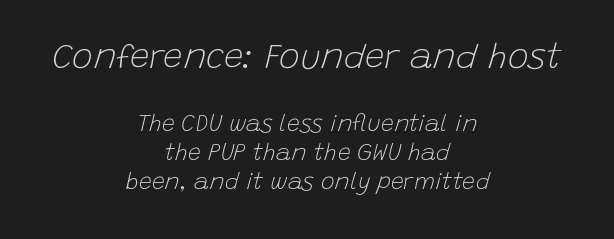
Q: Is the text bold? A: No.
Q: Is the text italic (slanted)? A: Yes, it leans right by about 15 degrees.
Q: Is the text underlined? A: No.
Q: How is the paragraph aligned? A: Centered.
Q: Is the spacing between letters normal or unusually wide? A: Normal.
Q: Is the spacing between lines tight, normal or loose? A: Normal.
Q: Which block of text is set in a larger size, the first (top) or the second (bottom)? A: The first (top) one.
Q: Width (condensed, normal, or wide)? A: Normal.
Q: Stroke contrast? A: Low.
Q: x-height? A: Large.
Q: Monospaced? A: No.
